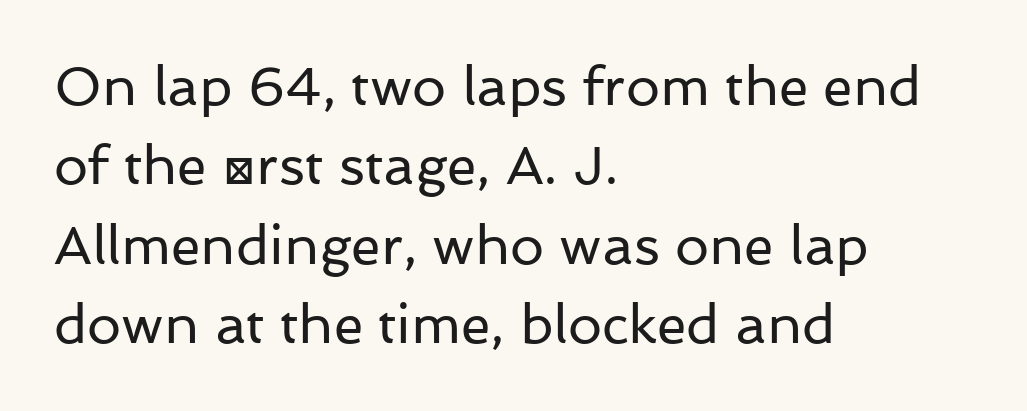
Nothing sits at the stroke ends, so this counts as sans-serif. The line texture is even and compact thanks to regular tracking. The rendering uses natural spacing where letterforms have individual widths. If you measured baseline to baseline, you'd find a middling distance. The rag falls on the right side of this text block.
